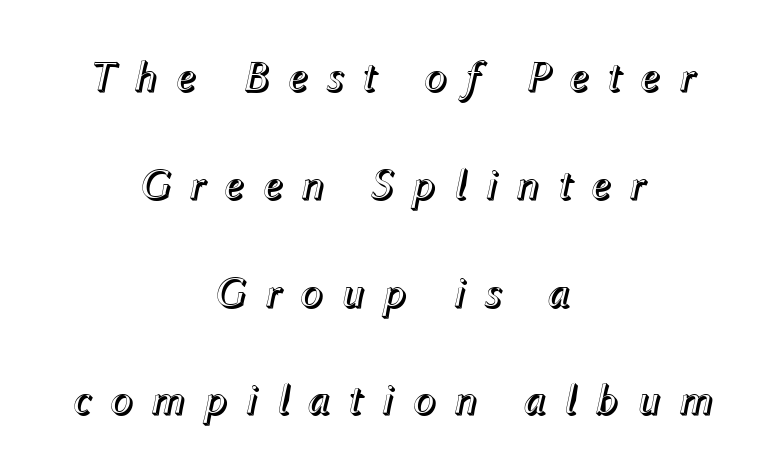
The image shows 44 px text type, italic (leaning right); set centered, loose line spacing (2.45x), unusually wide letter spacing (+0.39 em), not underlined; a medium x-height.
